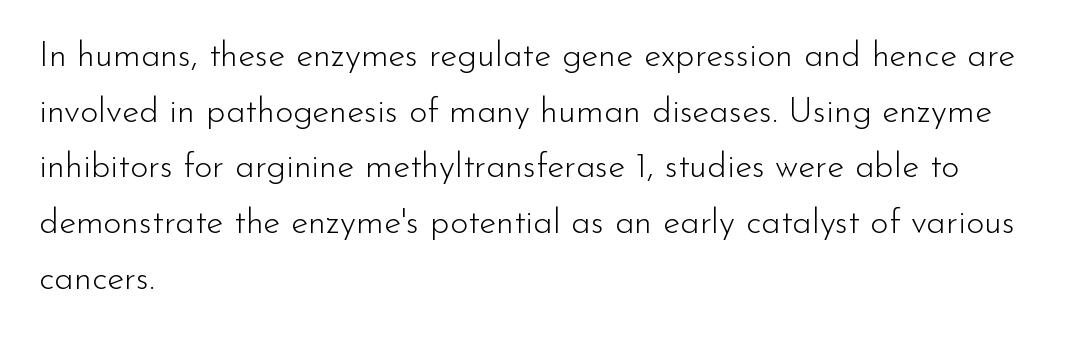
The image shows 35 px light sans-serif type, upright; set left-aligned, normal line spacing (1.59x), normal letter spacing, not underlined; low stroke contrast and a small x-height.
